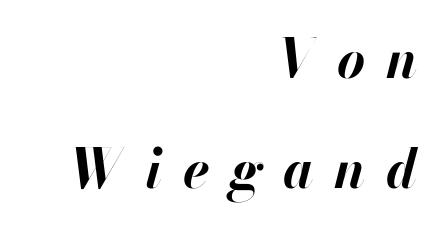
Q: Is the text bold? A: Yes.
Q: Is the text italic (slanted)? A: Yes, it leans right by about 13 degrees.
Q: Is the text underlined? A: No.
Q: How is the paragraph aligned? A: Right-aligned.
Q: Is the spacing between letters normal or unusually wide? A: Unusually wide.
Q: Is the spacing between lines tight, normal or loose? A: Loose.
Q: Width (condensed, normal, or wide)? A: Normal.
Q: Stroke contrast? A: High.
Q: x-height? A: Small.
Q: Monospaced? A: No.
